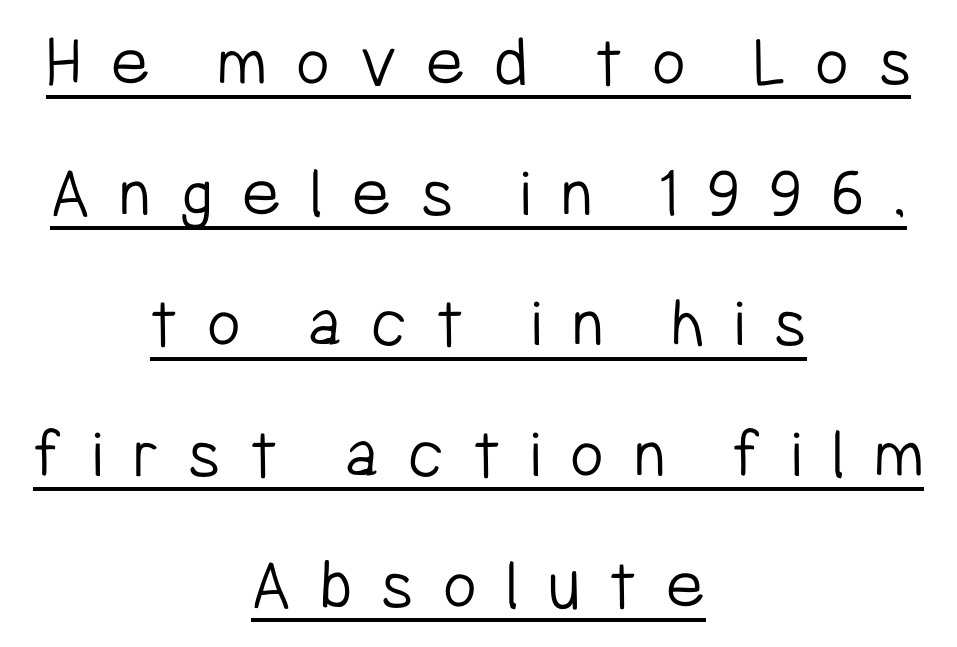
{"serif": "no", "italic": "no", "bold": "no", "weight": "light", "width": "condensed", "stroke_contrast": "low", "x_height": "medium", "monospaced": "no", "underline": "yes", "align": "center", "line_spacing_ratio": 1.79, "letter_spacing": "wide", "letter_spacing_em": 0.4, "glyph_px": 73}
